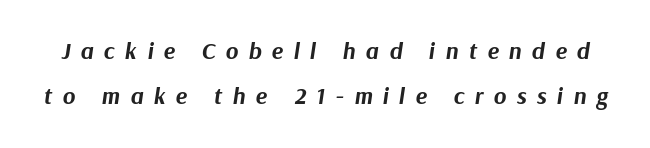
{"italic": "yes", "lean": "right", "slant_degrees": 9, "bold": "yes", "underline": "no", "line_spacing_ratio": 1.88, "letter_spacing": "wide", "letter_spacing_em": 0.43, "glyph_px": 24}
